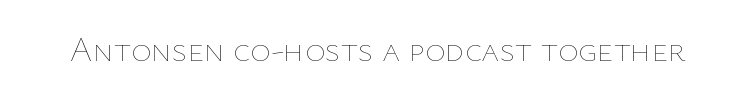
{"italic": "no", "bold": "no", "weight": "thin", "width": "normal", "stroke_contrast": "low", "x_height": "medium", "monospaced": "no", "underline": "no", "letter_spacing": "normal", "letter_spacing_em": 0.0, "glyph_px": 35}
